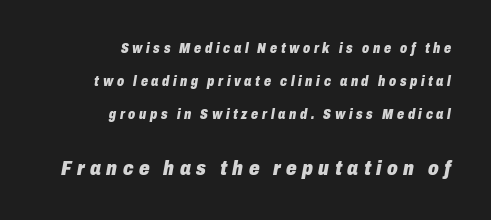
Q: Is the text bold? A: Yes.
Q: Is the text italic (slanted)? A: Yes, it leans right by about 10 degrees.
Q: Is the text underlined? A: No.
Q: How is the paragraph aligned? A: Right-aligned.
Q: Is the spacing between letters normal or unusually wide? A: Unusually wide.
Q: Is the spacing between lines tight, normal or loose? A: Loose.
Q: Which block of text is set in a larger size, the first (top) or the second (bottom)? A: The second (bottom) one.
